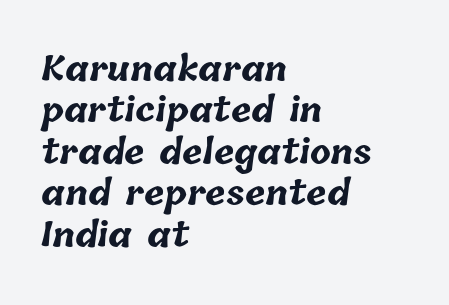
{"bold": "yes", "weight": "bold", "width": "normal", "stroke_contrast": "low", "x_height": "medium", "monospaced": "no", "underline": "no", "align": "left", "line_spacing_ratio": 1.22, "letter_spacing": "normal", "letter_spacing_em": 0.0, "glyph_px": 34}
